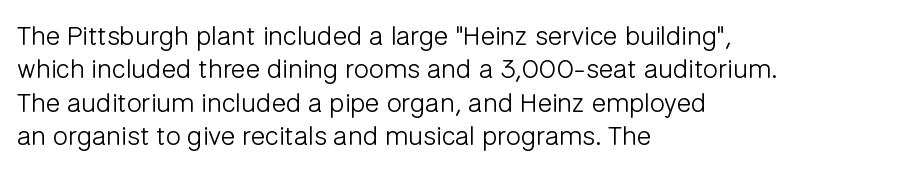
Q: Is the text bold? A: No.
Q: Is the text italic (slanted)? A: No, it is upright.
Q: Is the text underlined? A: No.
Q: How is the paragraph aligned? A: Left-aligned.
Q: Is the spacing between letters normal or unusually wide? A: Normal.
